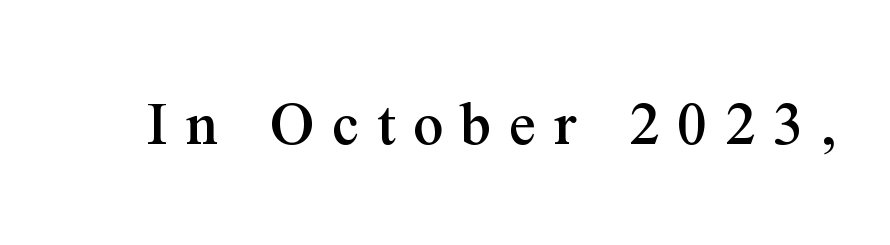
Q: Is the text italic (slanted)? A: No, it is upright.
Q: Is the typeface a serif or a sans-serif typeface? A: Serif.
Q: Is the text underlined? A: No.
Q: Is the spacing between letters normal or unusually wide? A: Unusually wide.
Q: Width (condensed, normal, or wide)? A: Normal.
Q: Stroke contrast? A: Medium.
Q: x-height? A: Medium.
Q: Monospaced? A: No.
